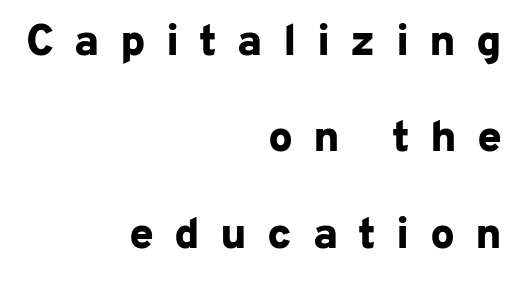
The image shows 44 px bold sans-serif type, upright; set right-aligned, loose line spacing (2.19x), unusually wide letter spacing (+0.46 em), not underlined; low stroke contrast and a medium x-height.
